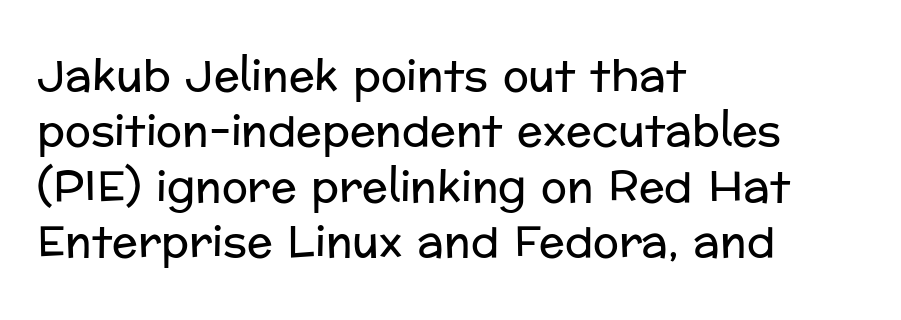
{"serif": "no", "italic": "no", "bold": "no", "weight": "regular", "width": "normal", "stroke_contrast": "low", "x_height": "medium", "monospaced": "no", "underline": "no", "align": "left", "line_spacing": "normal", "line_spacing_ratio": 1.29, "letter_spacing": "normal", "letter_spacing_em": 0.0, "glyph_px": 43}
